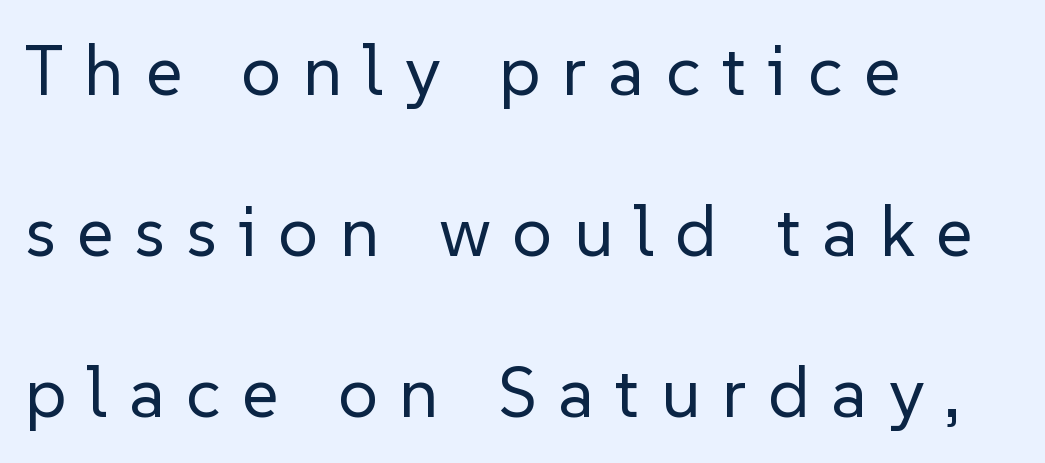
No word sits above an underline. Notice the wide empty band between every row — that's loose leading. You can tell it's not italic because the verticals are truly vertical. This rendering widens character spacing well past its baseline value.
